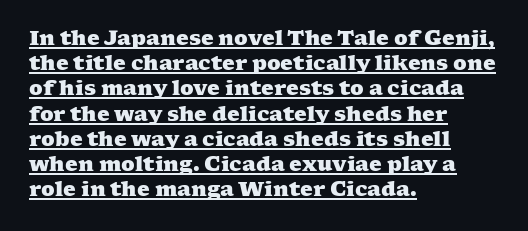
Q: Is the text bold? A: Yes.
Q: Is the text underlined? A: Yes.
Q: How is the paragraph aligned? A: Left-aligned.
Q: Is the spacing between letters normal or unusually wide? A: Normal.
Q: Is the spacing between lines tight, normal or loose? A: Normal.
